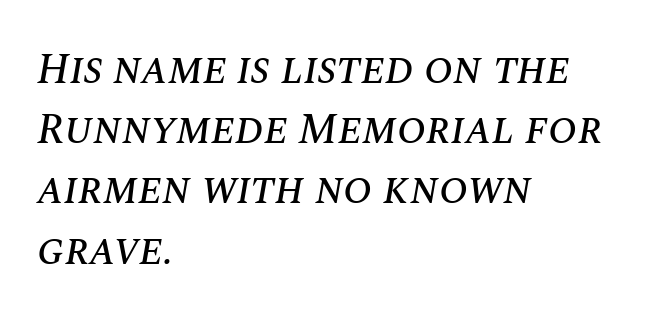
The image shows 43 px text type, italic (leaning right); set left-aligned, normal line spacing (1.4x), normal letter spacing, not underlined; medium stroke contrast and a large x-height.
